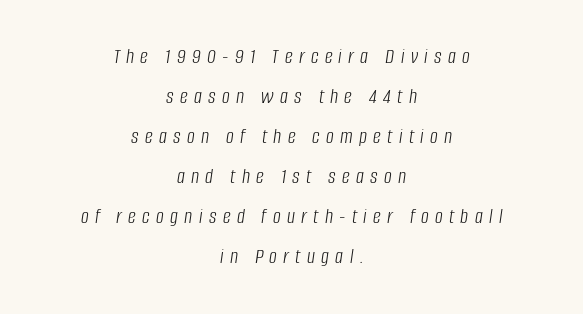
The image shows 22 px text type, italic (leaning right); set centered, line spacing 1.82x, unusually wide letter spacing (+0.29 em), not underlined.
